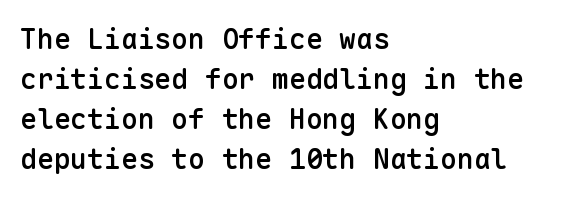
{"serif": "no", "italic": "no", "bold": "semi", "weight": "semibold", "width": "normal", "stroke_contrast": "low", "x_height": "medium", "monospaced": "yes", "underline": "no", "align": "left", "line_spacing": "normal", "line_spacing_ratio": 1.43, "letter_spacing": "normal", "letter_spacing_em": 0.0, "glyph_px": 28}
